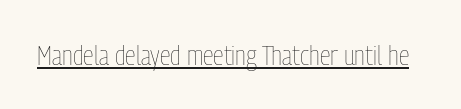
The image shows 28 px thin, condensed type, upright; set normal letter spacing, underlined; low stroke contrast and a medium x-height.
